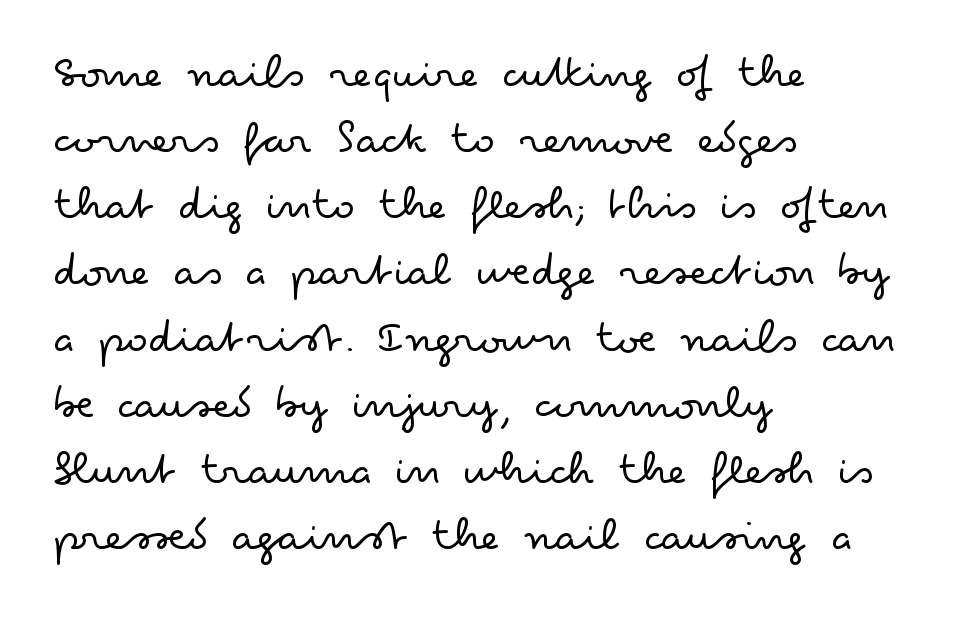
Q: Is the text bold? A: No.
Q: Is the text italic (slanted)? A: No, it is upright.
Q: Is the typeface a serif or a sans-serif typeface? A: Sans-serif.
Q: Is the text underlined? A: No.
Q: How is the paragraph aligned? A: Left-aligned.
Q: Is the spacing between letters normal or unusually wide? A: Normal.
Q: Is the spacing between lines tight, normal or loose? A: Normal.
Q: Width (condensed, normal, or wide)? A: Wide.
Q: Stroke contrast? A: Low.
Q: x-height? A: Small.
Q: Monospaced? A: No.
